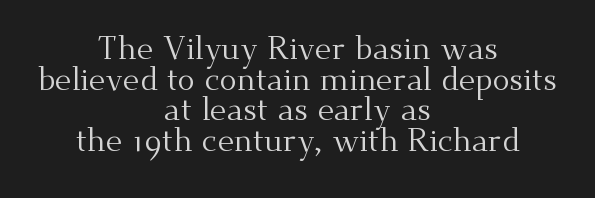
{"serif": "yes", "italic": "no", "bold": "no", "weight": "regular", "width": "normal", "stroke_contrast": "medium", "x_height": "small", "monospaced": "no", "underline": "no", "align": "center", "line_spacing": "tight", "line_spacing_ratio": 0.96, "letter_spacing": "normal", "letter_spacing_em": 0.0, "glyph_px": 32}
